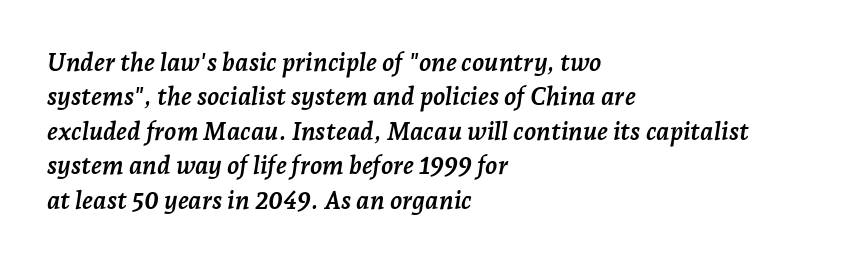
Q: Is the text bold? A: Yes.
Q: Is the text italic (slanted)? A: Yes, it leans right by about 7 degrees.
Q: Is the text underlined? A: No.
Q: How is the paragraph aligned? A: Left-aligned.
Q: Is the spacing between letters normal or unusually wide? A: Normal.
Q: Is the spacing between lines tight, normal or loose? A: Normal.
